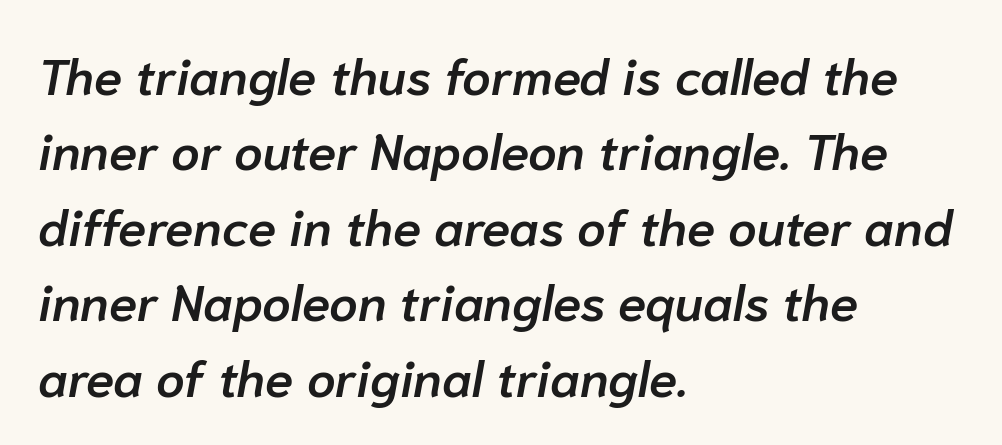
Q: Is the text bold? A: Semi-bold.
Q: Is the text italic (slanted)? A: Yes, it leans right by about 10 degrees.
Q: Is the text underlined? A: No.
Q: How is the paragraph aligned? A: Left-aligned.
Q: Is the spacing between letters normal or unusually wide? A: Normal.
Q: Is the spacing between lines tight, normal or loose? A: Normal.
Q: Width (condensed, normal, or wide)? A: Normal.
Q: Stroke contrast? A: Low.
Q: x-height? A: Medium.
Q: Monospaced? A: No.
